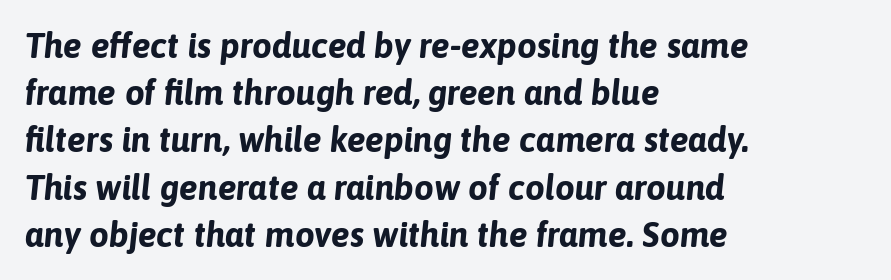
Q: Is the text bold? A: Yes.
Q: Is the text italic (slanted)? A: Yes, it leans right by about 6 degrees.
Q: Is the text underlined? A: No.
Q: How is the paragraph aligned? A: Left-aligned.
Q: Is the spacing between letters normal or unusually wide? A: Normal.
Q: Is the spacing between lines tight, normal or loose? A: Normal.
Q: Width (condensed, normal, or wide)? A: Normal.
Q: Stroke contrast? A: Low.
Q: x-height? A: Medium.
Q: Monospaced? A: No.
